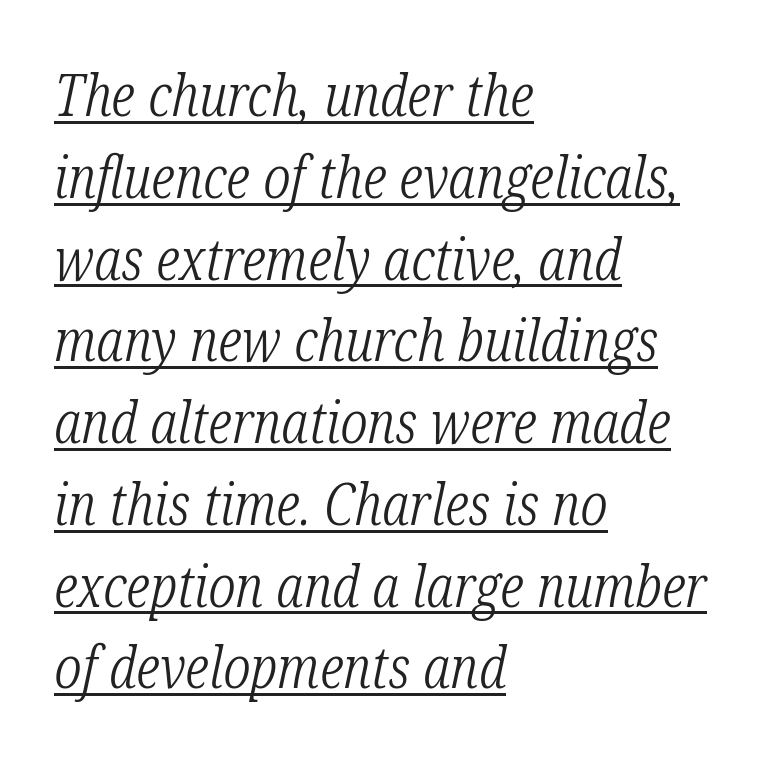
Q: Is the text bold? A: No.
Q: Is the text italic (slanted)? A: Yes, it leans right by about 12 degrees.
Q: Is the typeface a serif or a sans-serif typeface? A: Serif.
Q: Is the text underlined? A: Yes.
Q: How is the paragraph aligned? A: Left-aligned.
Q: Is the spacing between letters normal or unusually wide? A: Normal.
Q: Is the spacing between lines tight, normal or loose? A: Normal.
Q: Width (condensed, normal, or wide)? A: Condensed.
Q: Stroke contrast? A: Low.
Q: x-height? A: Medium.
Q: Monospaced? A: No.
